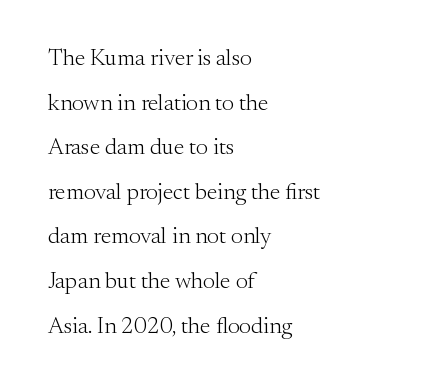
Q: Is the text bold? A: No.
Q: Is the text italic (slanted)? A: No, it is upright.
Q: Is the text underlined? A: No.
Q: How is the paragraph aligned? A: Left-aligned.
Q: Is the spacing between letters normal or unusually wide? A: Normal.
Q: Is the spacing between lines tight, normal or loose? A: Loose.
